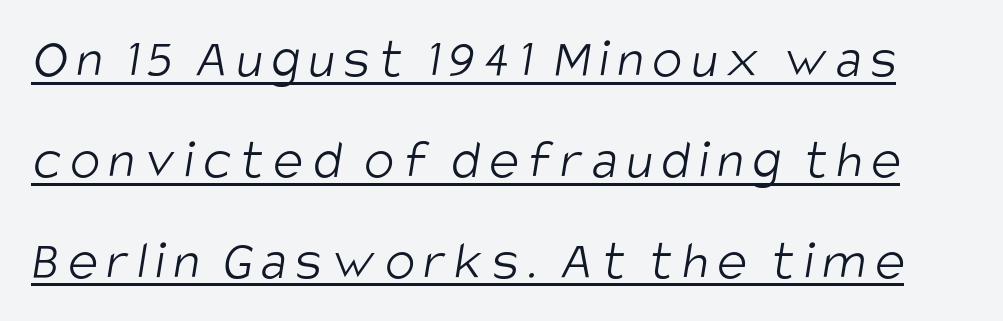
{"serif": "no", "bold": "no", "weight": "light", "width": "condensed", "stroke_contrast": "low", "x_height": "large", "monospaced": "no", "underline": "yes", "line_spacing_ratio": 1.8, "glyph_px": 56}
